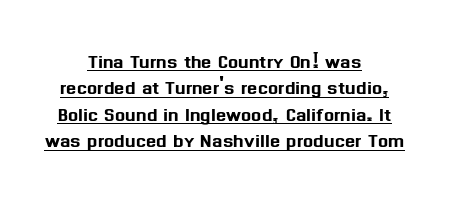
Honestly, the letter spacing is just normal — you wouldn't notice it. A baseline rule has been typeset under these characters. This is the regular roman posture of the typeface. Caption: multi-line text, centered on the measure.
